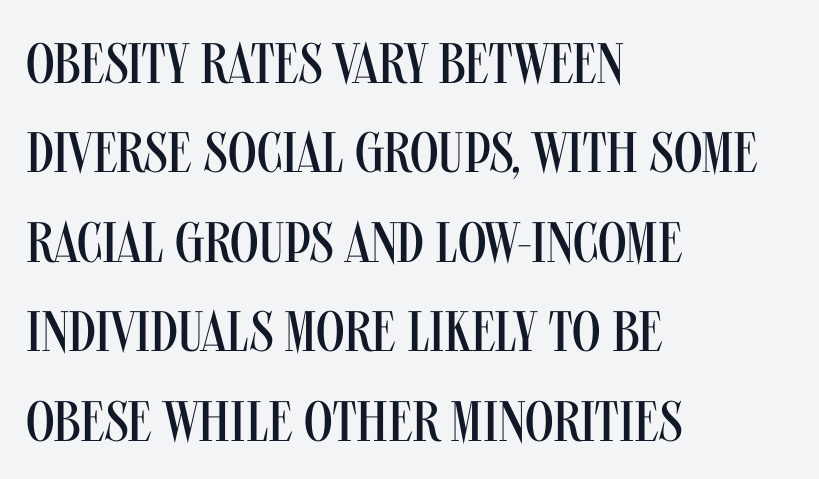
Q: Is the text bold? A: No.
Q: Is the text italic (slanted)? A: No, it is upright.
Q: Is the typeface a serif or a sans-serif typeface? A: Sans-serif.
Q: Is the text underlined? A: No.
Q: How is the paragraph aligned? A: Left-aligned.
Q: Is the spacing between letters normal or unusually wide? A: Normal.
Q: Is the spacing between lines tight, normal or loose? A: Normal.
Q: Width (condensed, normal, or wide)? A: Condensed.
Q: Stroke contrast? A: Medium.
Q: x-height? A: Large.
Q: Monospaced? A: No.
